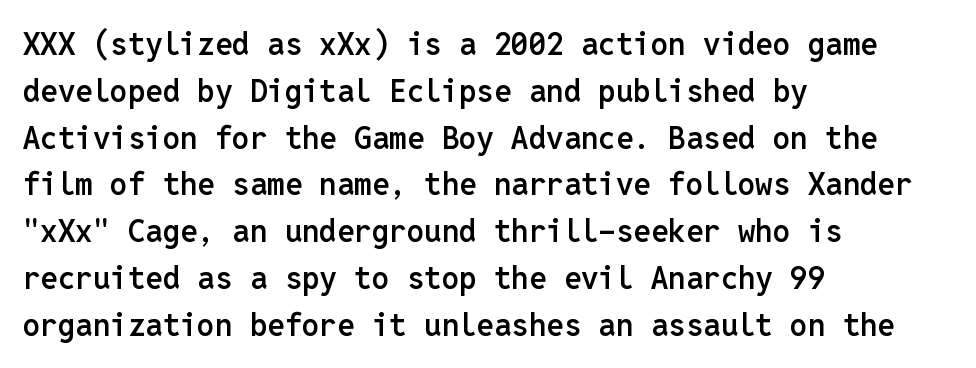
Q: Is the text bold? A: Semi-bold.
Q: Is the text italic (slanted)? A: No, it is upright.
Q: Is the typeface a serif or a sans-serif typeface? A: Sans-serif.
Q: Is the text underlined? A: No.
Q: How is the paragraph aligned? A: Left-aligned.
Q: Is the spacing between letters normal or unusually wide? A: Normal.
Q: Is the spacing between lines tight, normal or loose? A: Normal.
Q: Width (condensed, normal, or wide)? A: Normal.
Q: Stroke contrast? A: Low.
Q: x-height? A: Medium.
Q: Monospaced? A: Yes.
